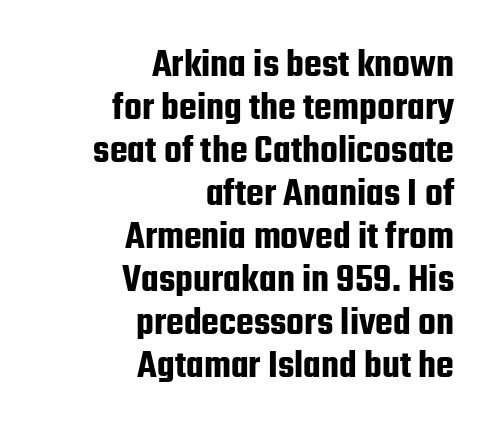
Q: Is the text italic (slanted)? A: No, it is upright.
Q: Is the typeface a serif or a sans-serif typeface? A: Sans-serif.
Q: Is the text underlined? A: No.
Q: How is the paragraph aligned? A: Right-aligned.
Q: Is the spacing between letters normal or unusually wide? A: Normal.
Q: Is the spacing between lines tight, normal or loose? A: Tight.
Q: Width (condensed, normal, or wide)? A: Condensed.
Q: Stroke contrast? A: Low.
Q: x-height? A: Medium.
Q: Monospaced? A: No.
